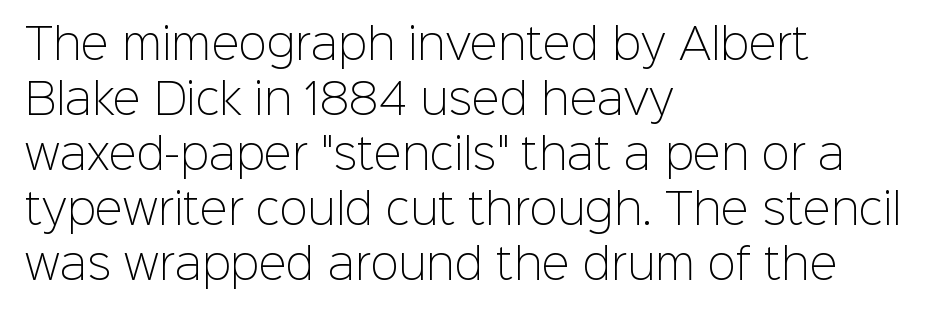
Think of a printed novel: that variable character pitch is what you see here. Successive baselines arrive at the customary interval. The face looks like a standard text weight, possibly lighter. These lines stack with their left ends in a neat column. The zone under the glyphs is completely vacant.
